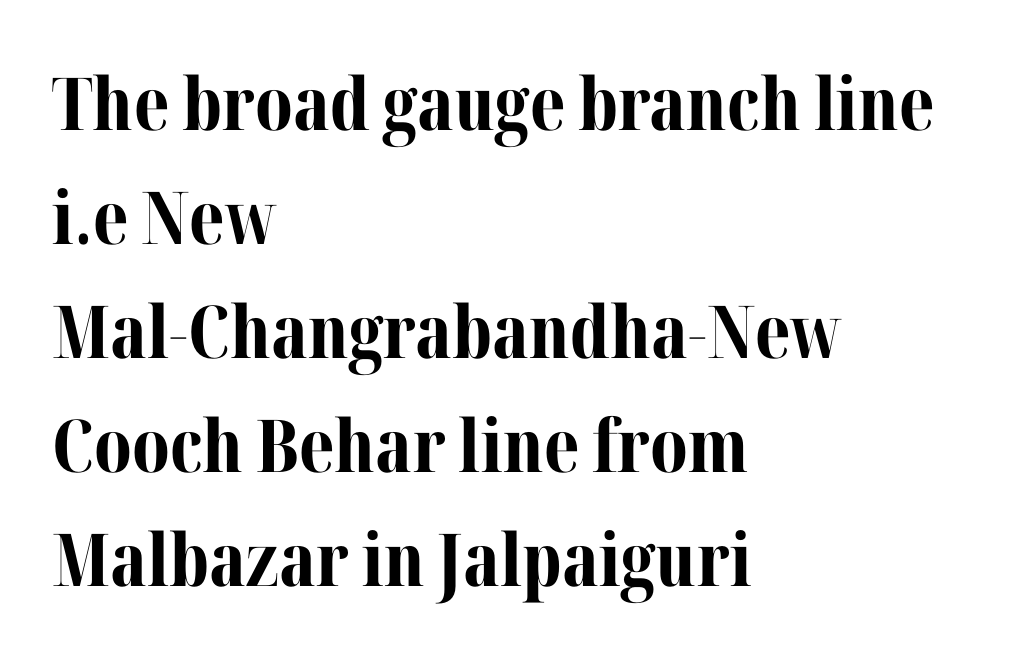
Students, note that the glyphs here touch the page at normal intervals. The space directly below the letters is spotless. This rendering uses left alignment, leaving the right contour irregular. On the weight axis this lands at bold, roughly 700. A typesetter would label this face a serif.
